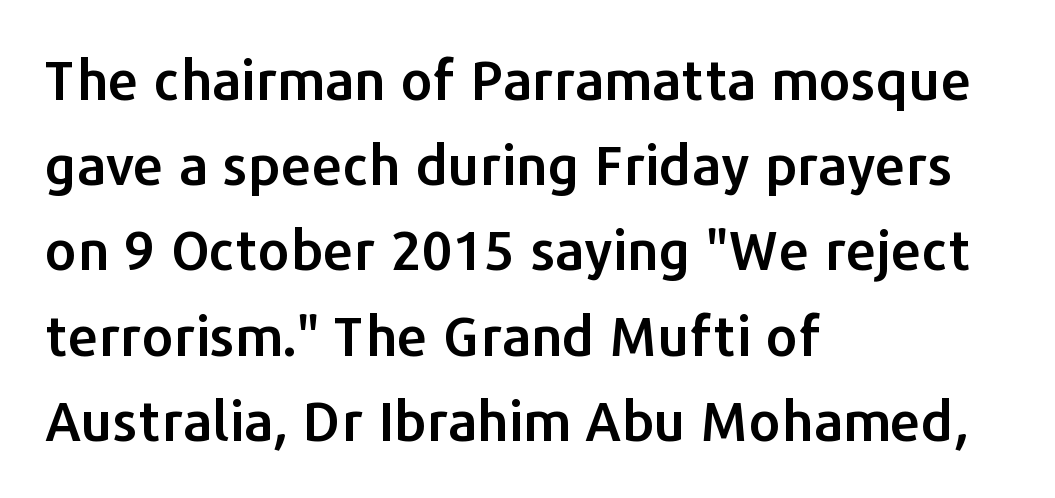
Q: Is the text italic (slanted)? A: No, it is upright.
Q: Is the typeface a serif or a sans-serif typeface? A: Sans-serif.
Q: Is the text underlined? A: No.
Q: How is the paragraph aligned? A: Left-aligned.
Q: Is the spacing between letters normal or unusually wide? A: Normal.
Q: Is the spacing between lines tight, normal or loose? A: Normal.
Q: Width (condensed, normal, or wide)? A: Normal.
Q: Stroke contrast? A: Low.
Q: x-height? A: Medium.
Q: Monospaced? A: No.
